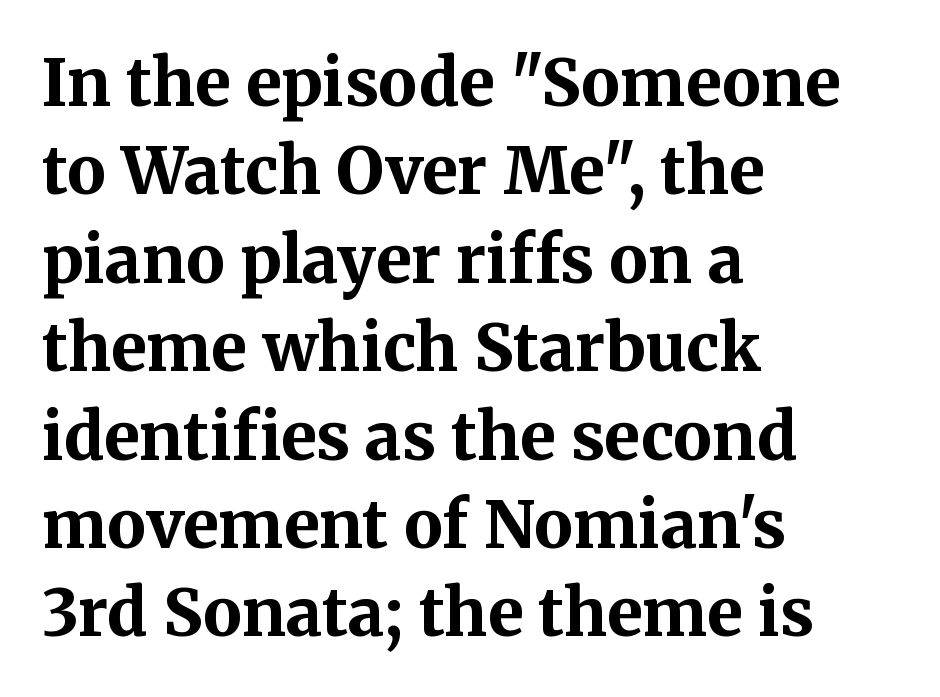
Q: Is the text bold? A: Yes.
Q: Is the text italic (slanted)? A: No, it is upright.
Q: Is the typeface a serif or a sans-serif typeface? A: Serif.
Q: Is the text underlined? A: No.
Q: How is the paragraph aligned? A: Left-aligned.
Q: Is the spacing between letters normal or unusually wide? A: Normal.
Q: Is the spacing between lines tight, normal or loose? A: Normal.
Q: Width (condensed, normal, or wide)? A: Normal.
Q: Stroke contrast? A: Medium.
Q: x-height? A: Medium.
Q: Monospaced? A: No.
